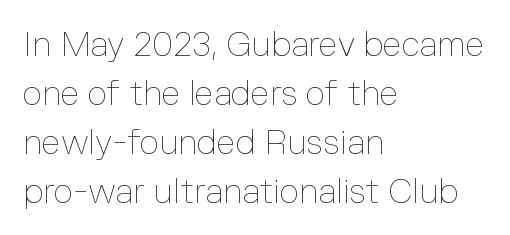
Q: Is the text bold? A: No.
Q: Is the text italic (slanted)? A: No, it is upright.
Q: Is the text underlined? A: No.
Q: How is the paragraph aligned? A: Left-aligned.
Q: Is the spacing between letters normal or unusually wide? A: Normal.
Q: Is the spacing between lines tight, normal or loose? A: Normal.
Q: Width (condensed, normal, or wide)? A: Normal.
Q: Stroke contrast? A: Low.
Q: x-height? A: Medium.
Q: Monospaced? A: No.
